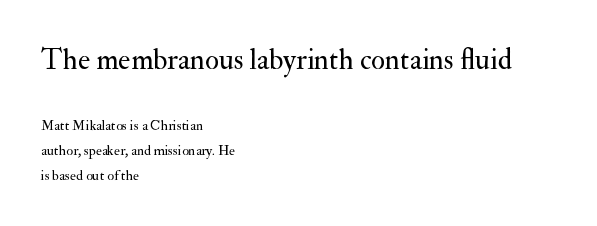
{"serif": "yes", "italic": "no", "bold": "no", "weight": "regular", "width": "normal", "stroke_contrast": "medium", "x_height": "small", "monospaced": "no", "underline": "no", "align": "left", "line_spacing_ratio": 1.78, "letter_spacing": "normal", "letter_spacing_em": 0.0, "larger_block": "first", "size_ratio": 2.07, "glyph_px": 29}
